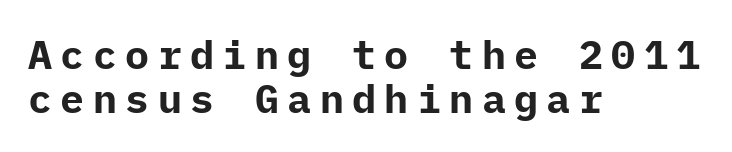
The image shows 40 px bold sans-serif type, upright; set left-aligned, tight line spacing (1.09x), unusually wide letter spacing (+0.21 em), not underlined; low stroke contrast and a medium x-height.
